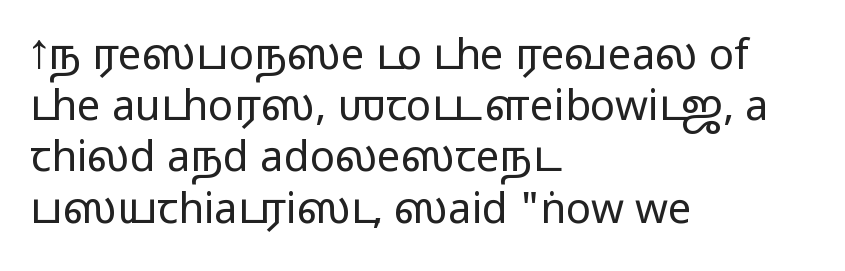
{"serif": "no", "italic": "no", "bold": "no", "weight": "light", "width": "wide", "stroke_contrast": "low", "x_height": "medium", "monospaced": "no", "underline": "no", "align": "left", "line_spacing_ratio": 1.22, "letter_spacing": "normal", "letter_spacing_em": 0.0, "glyph_px": 42}
